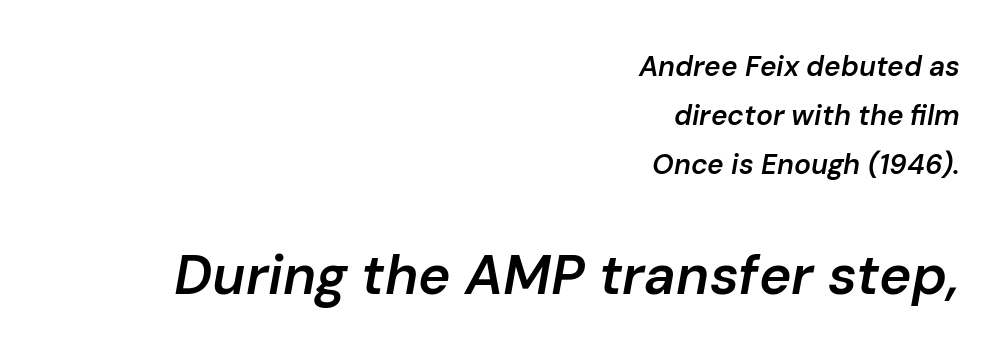
The line texture is even and compact thanks to regular tracking. In terms of posture, this sample is oblique. These lines are rendered in a variable-pitch font. The lower block of text is set noticeably larger than the block above it.
